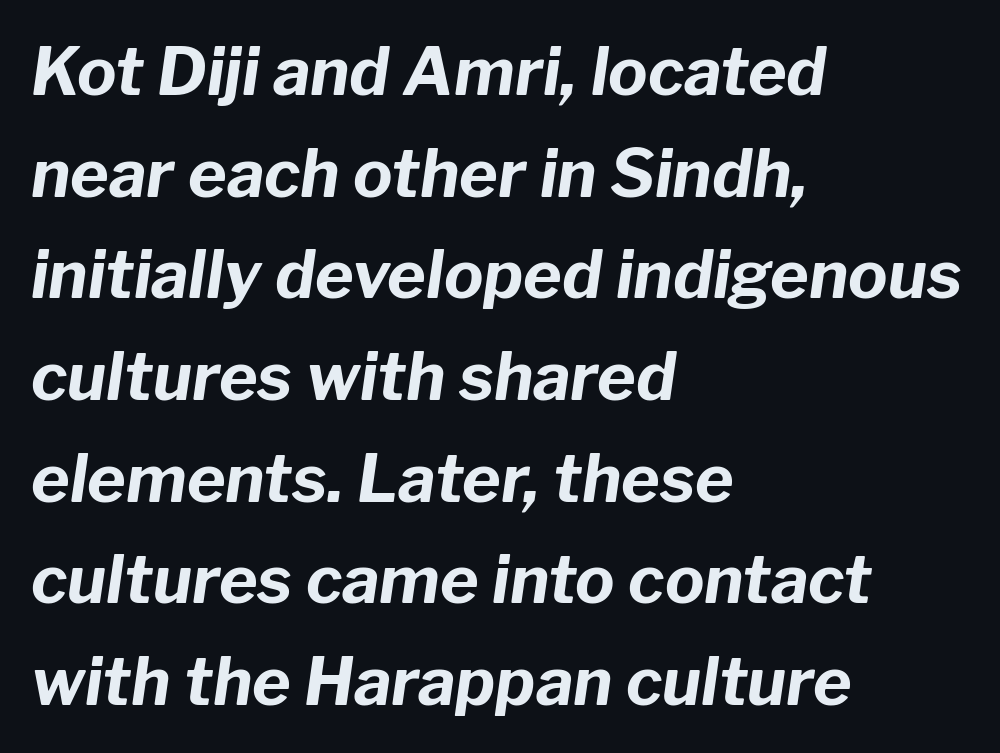
{"italic": "yes", "lean": "right", "slant_degrees": 8, "bold": "yes", "weight": "bold", "width": "normal", "stroke_contrast": "low", "x_height": "medium", "monospaced": "no", "underline": "no", "align": "left", "line_spacing": "normal", "line_spacing_ratio": 1.54, "letter_spacing": "normal", "letter_spacing_em": 0.0, "glyph_px": 66}
